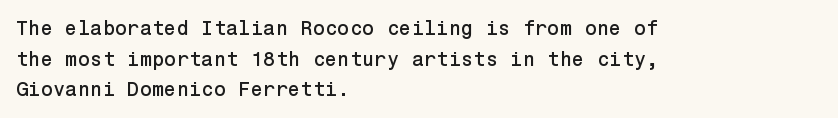
Posture: upright roman. Where is the straight margin? On the left. The passage shown stacks its lines at a standard gap. The passage shown is not underscored anywhere. The tracking reads as untouched default to a designer's eye.
